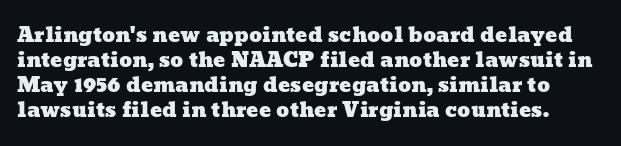
{"underline": "no", "line_spacing": "normal", "line_spacing_ratio": 1.25, "letter_spacing": "normal", "letter_spacing_em": 0.0, "glyph_px": 20}
